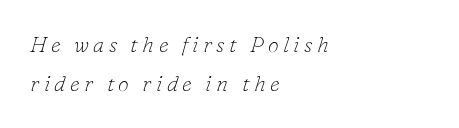
Q: Is the text bold? A: No.
Q: Is the text italic (slanted)? A: Yes, it leans right by about 16 degrees.
Q: Is the text underlined? A: No.
Q: How is the paragraph aligned? A: Left-aligned.
Q: Is the spacing between letters normal or unusually wide? A: Unusually wide.
